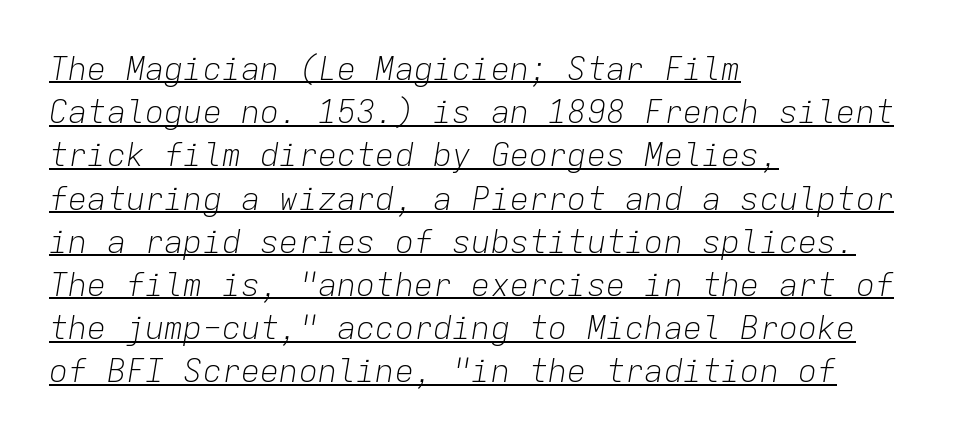
{"italic": "yes", "lean": "right", "slant_degrees": 9, "bold": "no", "weight": "light", "width": "normal", "stroke_contrast": "low", "x_height": "medium", "monospaced": "yes", "underline": "yes", "align": "left", "line_spacing": "normal", "line_spacing_ratio": 1.35, "letter_spacing": "normal", "letter_spacing_em": 0.0, "glyph_px": 32}
